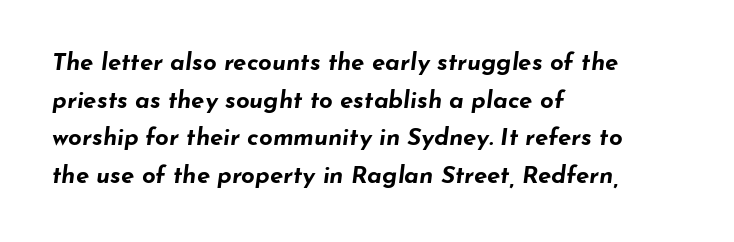
The image shows 24 px bold type, italic (leaning right); set left-aligned, normal line spacing (1.57x), normal letter spacing, not underlined.
